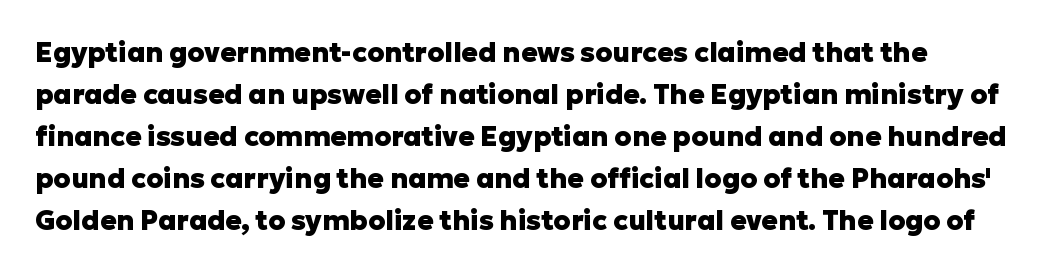
The image shows 27 px bold type, upright; set normal line spacing (1.56x), normal letter spacing, not underlined.
